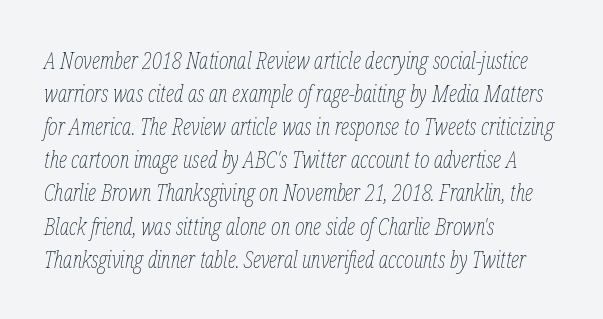
The image shows 23 px text type, italic (leaning right); set left-aligned, normal line spacing (1.44x), normal letter spacing, not underlined.
